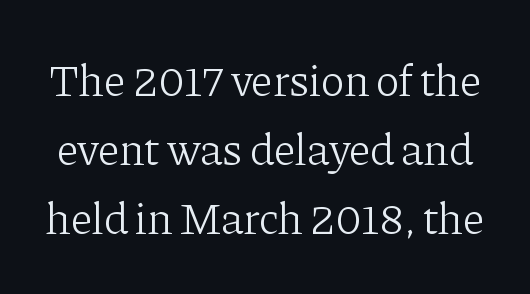
A normal amount of white space separates one row of letters from the next. A typesetter would call this zero additional tracking. The passage shown is not underscored anywhere. Nothing heavy about these letters — not bold at all.
